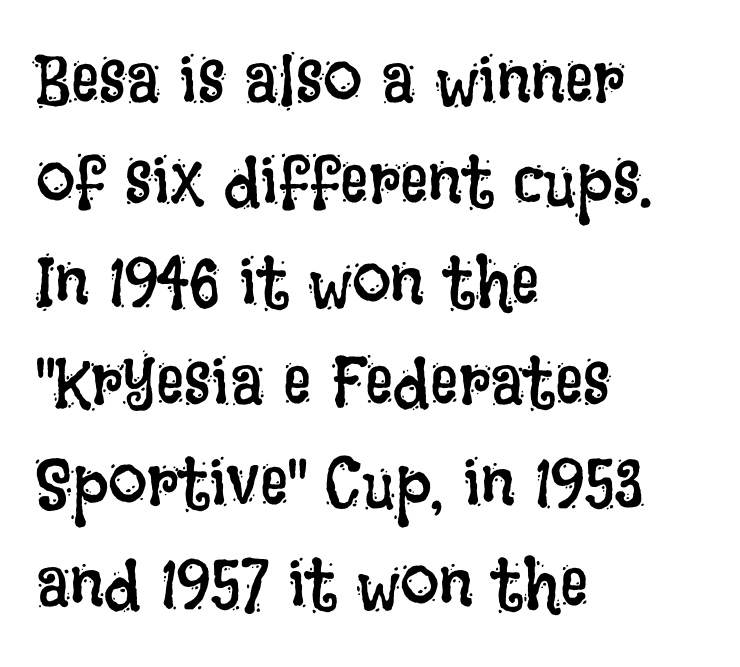
Summary of vertical rhythm: regular, with standard interline spacing. If you drew a ruler down the left edge, every line would touch it. Every stem runs plumb, perpendicular to the baseline. A light-to-regular cut is what we see here. Plain, unruled lines of type.
